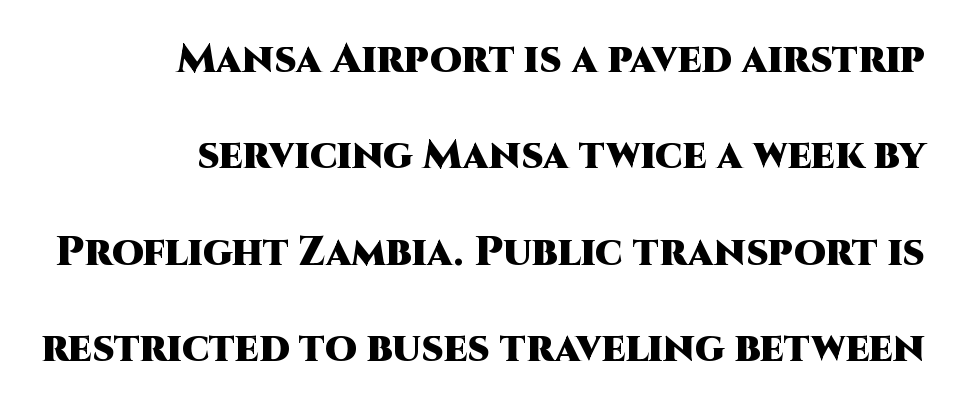
Q: Is the text bold? A: Yes.
Q: Is the text italic (slanted)? A: No, it is upright.
Q: Is the typeface a serif or a sans-serif typeface? A: Sans-serif.
Q: Is the text underlined? A: No.
Q: How is the paragraph aligned? A: Right-aligned.
Q: Is the spacing between letters normal or unusually wide? A: Normal.
Q: Is the spacing between lines tight, normal or loose? A: Loose.
Q: Width (condensed, normal, or wide)? A: Normal.
Q: Stroke contrast? A: High.
Q: x-height? A: Large.
Q: Monospaced? A: No.
